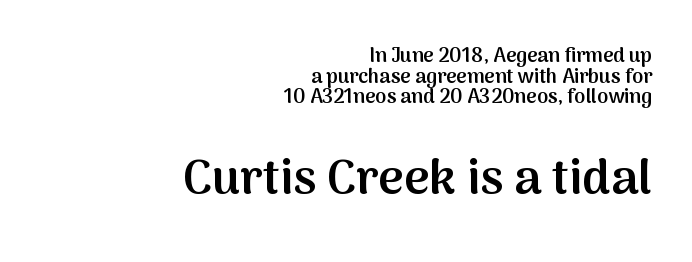
The image shows 49 px semibold sans-serif type, upright; set right-aligned, tight line spacing (1.03x), normal letter spacing, not underlined; the second (bottom) block is 2.45x larger; medium stroke contrast and a medium x-height.
